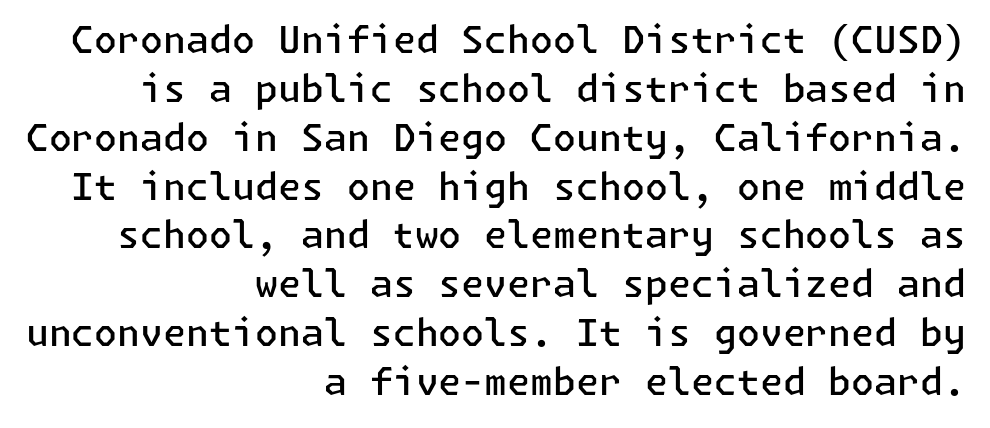
Q: Is the text bold? A: Semi-bold.
Q: Is the text italic (slanted)? A: No, it is upright.
Q: Is the typeface a serif or a sans-serif typeface? A: Sans-serif.
Q: Is the text underlined? A: No.
Q: How is the paragraph aligned? A: Right-aligned.
Q: Is the spacing between letters normal or unusually wide? A: Normal.
Q: Is the spacing between lines tight, normal or loose? A: Normal.
Q: Width (condensed, normal, or wide)? A: Normal.
Q: Stroke contrast? A: Low.
Q: x-height? A: Medium.
